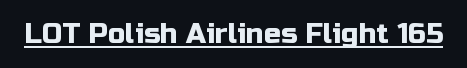
The image shows 28 px sans-serif type, upright; set normal letter spacing, underlined; low stroke contrast and a medium x-height.
